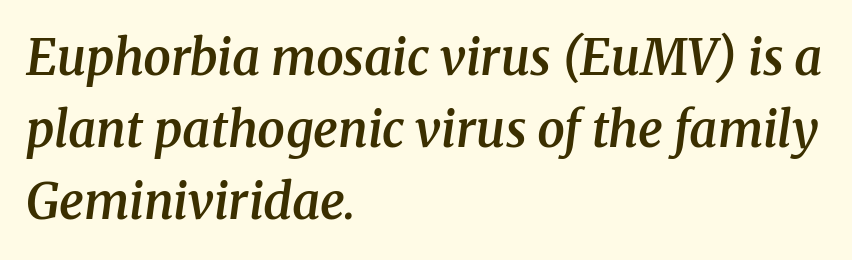
{"serif": "yes", "italic": "yes", "lean": "right", "slant_degrees": 8, "bold": "semi", "weight": "semibold", "width": "normal", "stroke_contrast": "medium", "x_height": "medium", "monospaced": "no", "underline": "no", "align": "left", "line_spacing": "normal", "line_spacing_ratio": 1.47, "letter_spacing": "normal", "letter_spacing_em": 0.0, "glyph_px": 49}
